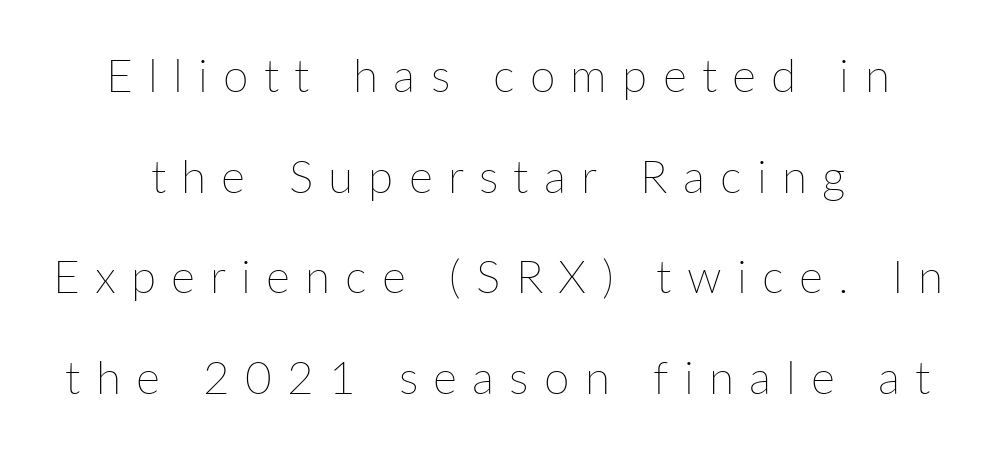
The image shows 46 px thin type, upright; set centered, loose line spacing (2.19x), unusually wide letter spacing (+0.33 em), not underlined; low stroke contrast and a medium x-height.
